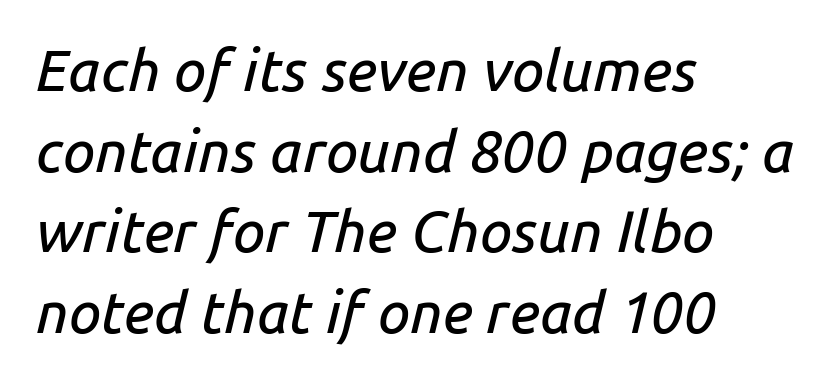
Q: Is the text italic (slanted)? A: Yes, it leans right by about 14 degrees.
Q: Is the text underlined? A: No.
Q: How is the paragraph aligned? A: Left-aligned.
Q: Is the spacing between letters normal or unusually wide? A: Normal.
Q: Is the spacing between lines tight, normal or loose? A: Normal.
Q: Width (condensed, normal, or wide)? A: Normal.
Q: Stroke contrast? A: Low.
Q: x-height? A: Medium.
Q: Monospaced? A: No.
